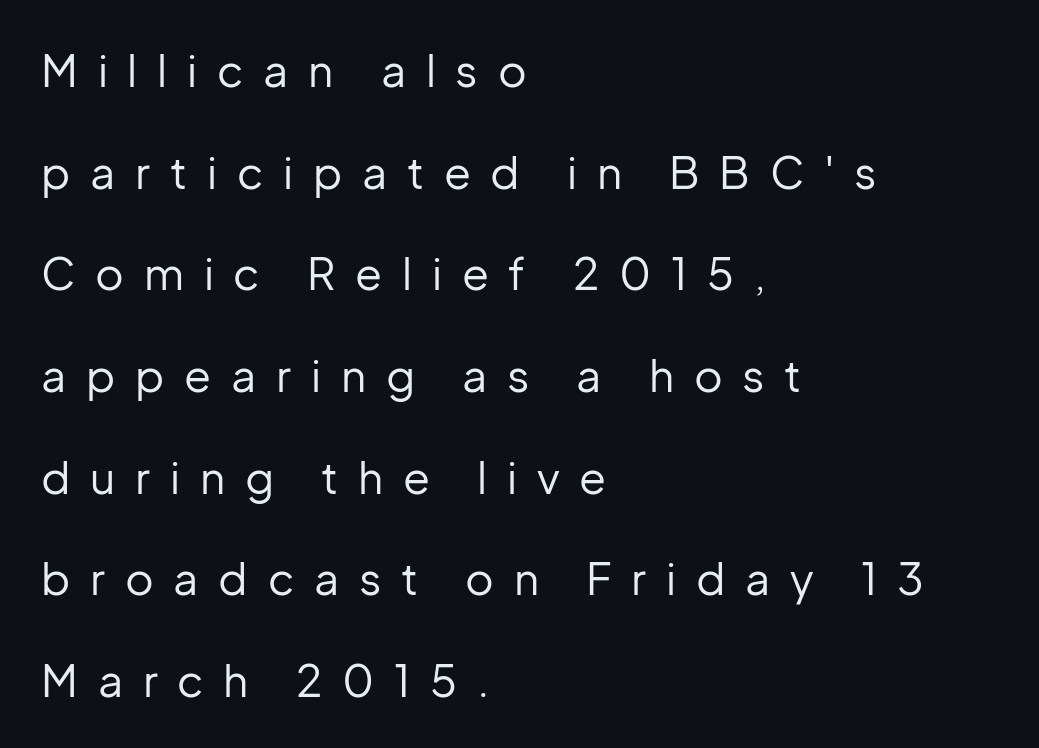
Q: Is the text bold? A: No.
Q: Is the text italic (slanted)? A: No, it is upright.
Q: Is the typeface a serif or a sans-serif typeface? A: Sans-serif.
Q: Is the text underlined? A: No.
Q: How is the paragraph aligned? A: Left-aligned.
Q: Is the spacing between letters normal or unusually wide? A: Unusually wide.
Q: Is the spacing between lines tight, normal or loose? A: Loose.
Q: Width (condensed, normal, or wide)? A: Normal.
Q: Stroke contrast? A: Low.
Q: x-height? A: Medium.
Q: Monospaced? A: No.
